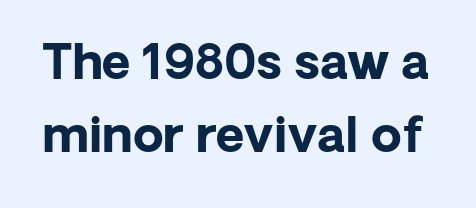
The image shows 49 px bold sans-serif type, upright; set normal line spacing (1.5x), normal letter spacing, not underlined; low stroke contrast and a medium x-height.
